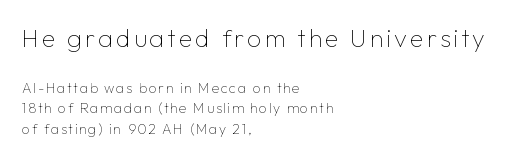
Q: Is the text bold? A: No.
Q: Is the text italic (slanted)? A: No, it is upright.
Q: Is the text underlined? A: No.
Q: How is the paragraph aligned? A: Left-aligned.
Q: Is the spacing between lines tight, normal or loose? A: Normal.
Q: Which block of text is set in a larger size, the first (top) or the second (bottom)? A: The first (top) one.
